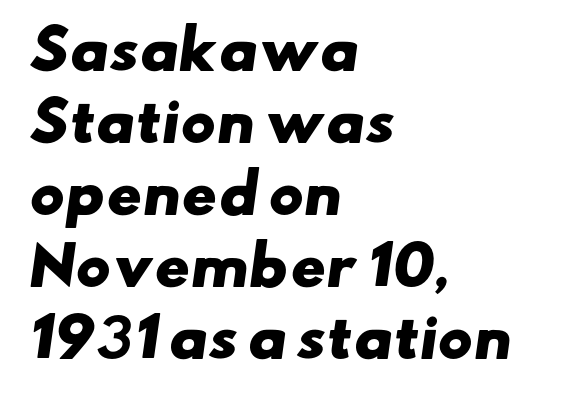
{"serif": "no", "bold": "yes", "weight": "heavy", "width": "wide", "stroke_contrast": "low", "x_height": "small", "monospaced": "no", "underline": "no", "align": "left", "line_spacing": "normal", "line_spacing_ratio": 1.36, "letter_spacing": "normal", "letter_spacing_em": 0.0, "glyph_px": 53}
